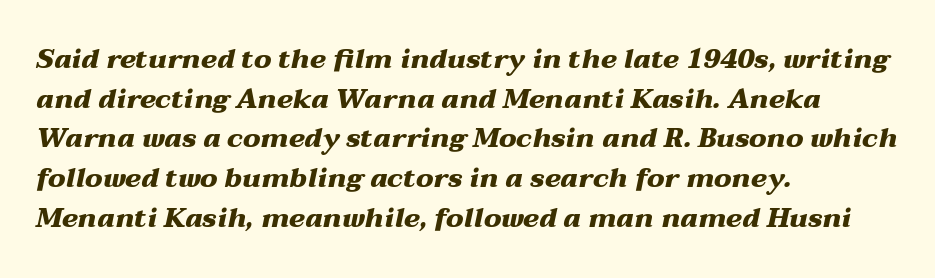
Yep, that's italic — everything's leaning. Has an underline been added? It has not. The ragged edge is on the right, which tells us the setting is flush left. Quick note: interline space is typical. The rendering uses a bold face; every stroke is thick and dark.
